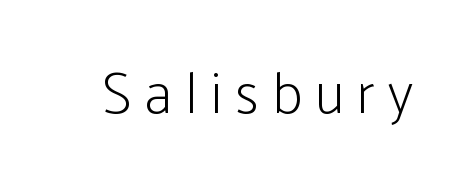
Substantial extra tracking has been applied to these lines. The face used here is proportionally spaced, like ordinary book or web type. No word sits above an underline. Unlike a traditional serif, this face leaves its strokes unadorned. Weight: regular or lighter. Nope, not italic — everything's standing straight.
